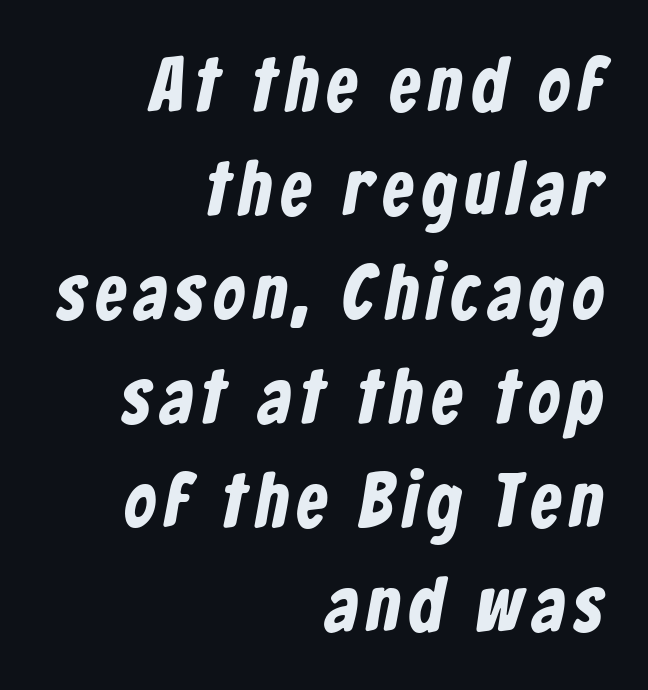
The zone under the glyphs is completely vacant. Stroke terminals: plain, sans-serif. Note the varied advance widths — an 'i' is clearly narrower than an 'm'. Normally led — the rows are evenly, conventionally spaced. All the whitespace from short lines collects on the left. Typographic density is high because the face is bold.
